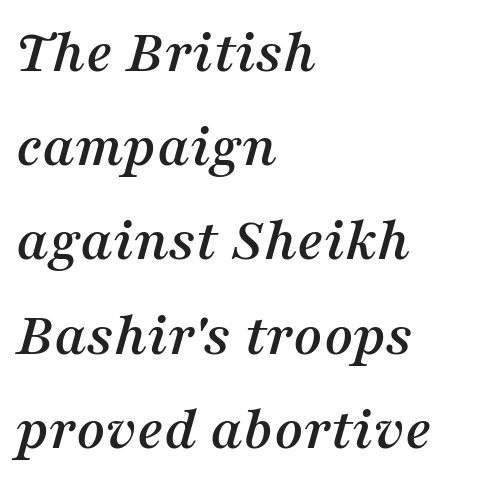
The image shows 62 px serif type, italic (leaning right); set left-aligned, normal line spacing (1.52x), normal letter spacing, not underlined; medium stroke contrast and a medium x-height.
